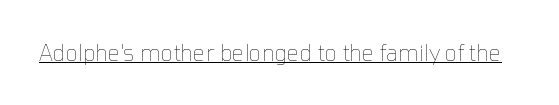
{"italic": "no", "bold": "no", "underline": "yes", "letter_spacing": "normal", "letter_spacing_em": 0.0, "glyph_px": 22}
